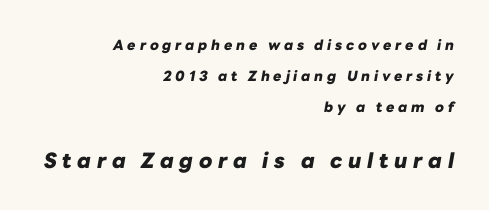
{"italic": "yes", "lean": "right", "slant_degrees": 10, "bold": "yes", "underline": "no", "align": "right", "line_spacing": "loose", "line_spacing_ratio": 2.22, "letter_spacing": "wide", "letter_spacing_em": 0.27, "larger_block": "second", "size_ratio": 1.5, "glyph_px": 21}
